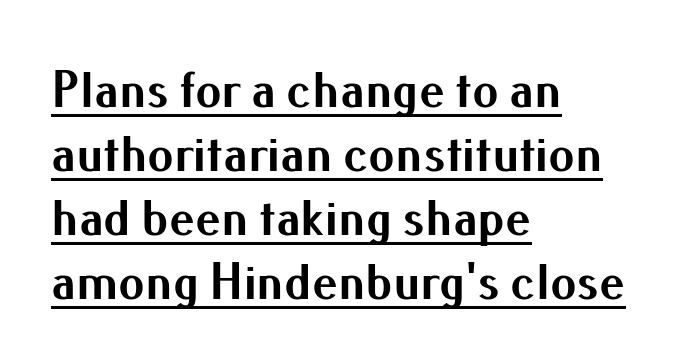
Q: Is the text bold? A: Yes.
Q: Is the text italic (slanted)? A: No, it is upright.
Q: Is the typeface a serif or a sans-serif typeface? A: Sans-serif.
Q: Is the text underlined? A: Yes.
Q: How is the paragraph aligned? A: Left-aligned.
Q: Is the spacing between letters normal or unusually wide? A: Normal.
Q: Width (condensed, normal, or wide)? A: Normal.
Q: Stroke contrast? A: Medium.
Q: x-height? A: Small.
Q: Monospaced? A: No.
